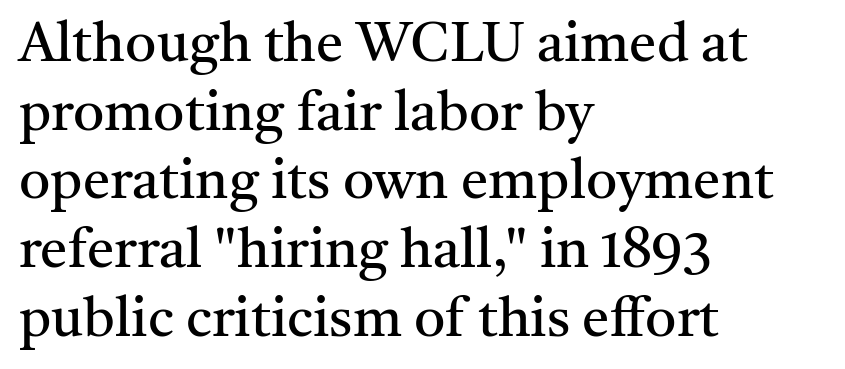
Observe the serifs anchoring each vertical stroke in this sample. Proportional: the letters do not fall into vertical columns. The text block is weighted toward the left margin, trailing off unevenly rightward. Is the type heavy? It reads as light-to-regular instead. Vertical strokes here are truly vertical. What stands out about the letter spacing? Nothing — it is the standard amount.
